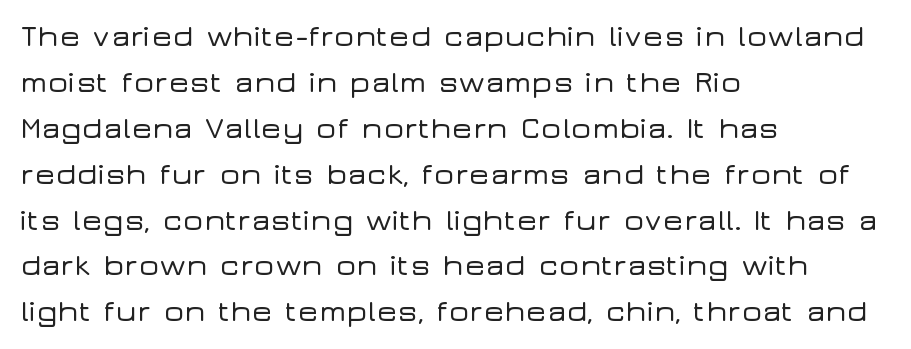
Q: Is the text italic (slanted)? A: No, it is upright.
Q: Is the typeface a serif or a sans-serif typeface? A: Sans-serif.
Q: Is the text underlined? A: No.
Q: How is the paragraph aligned? A: Left-aligned.
Q: Is the spacing between letters normal or unusually wide? A: Normal.
Q: Is the spacing between lines tight, normal or loose? A: Normal.
Q: Width (condensed, normal, or wide)? A: Wide.
Q: Stroke contrast? A: Low.
Q: x-height? A: Medium.
Q: Monospaced? A: No.
